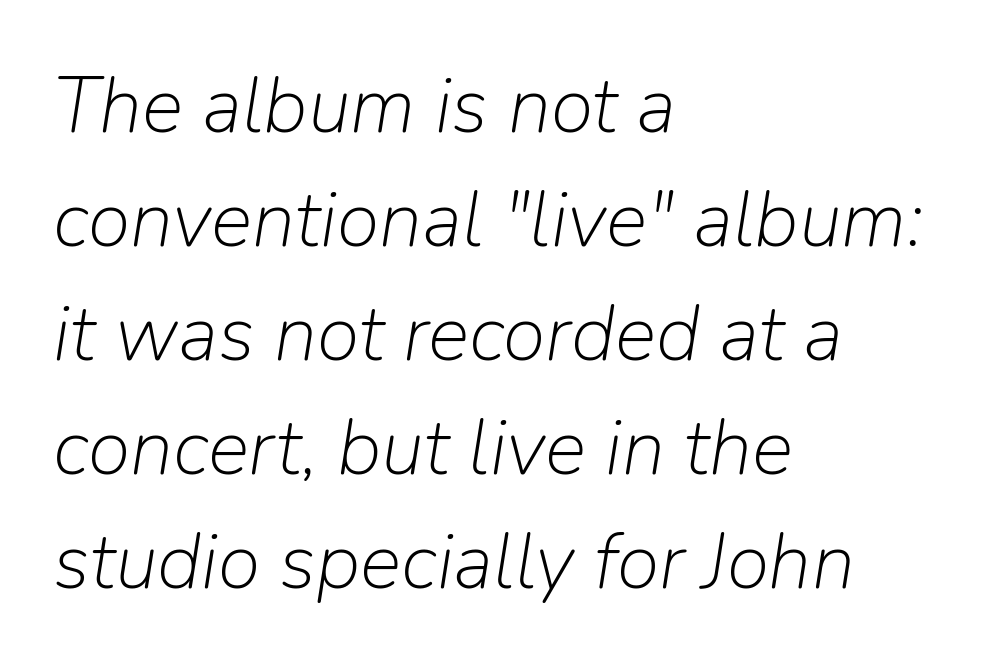
Q: Is the text bold? A: No.
Q: Is the text italic (slanted)? A: Yes, it leans right by about 9 degrees.
Q: Is the text underlined? A: No.
Q: How is the paragraph aligned? A: Left-aligned.
Q: Is the spacing between letters normal or unusually wide? A: Normal.
Q: Is the spacing between lines tight, normal or loose? A: Normal.
Q: Width (condensed, normal, or wide)? A: Normal.
Q: Stroke contrast? A: Low.
Q: x-height? A: Medium.
Q: Monospaced? A: No.
